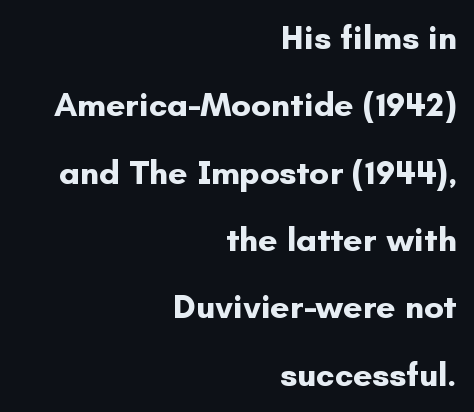
The image shows 34 px bold sans-serif type, upright; set right-aligned, loose line spacing (1.98x), normal letter spacing, not underlined; low stroke contrast and a small x-height.
